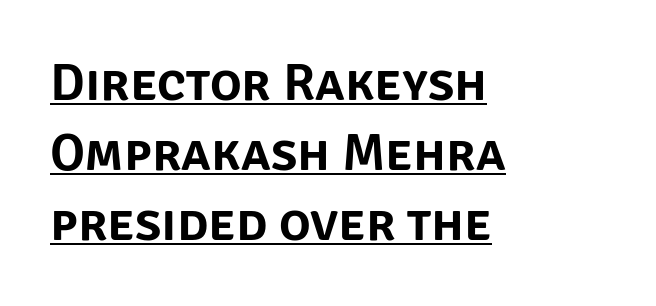
{"serif": "no", "italic": "no", "width": "normal", "stroke_contrast": "low", "x_height": "large", "monospaced": "no", "underline": "yes", "align": "left", "line_spacing": "normal", "line_spacing_ratio": 1.32, "letter_spacing": "normal", "letter_spacing_em": 0.0, "glyph_px": 53}
